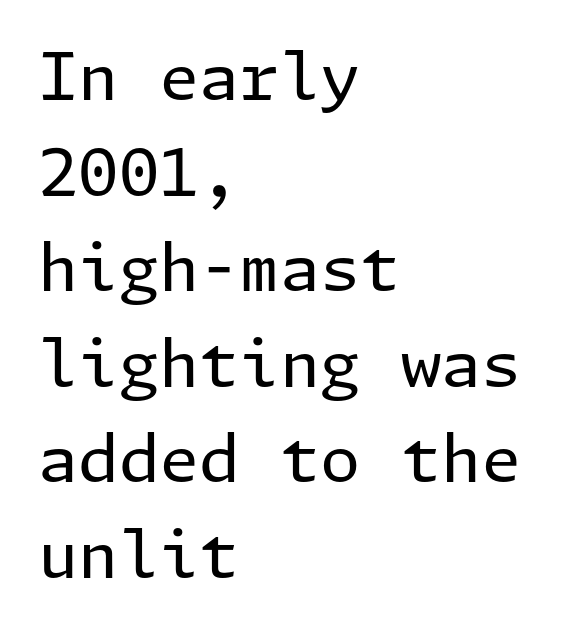
Q: Is the text bold? A: No.
Q: Is the text italic (slanted)? A: No, it is upright.
Q: Is the typeface a serif or a sans-serif typeface? A: Sans-serif.
Q: Is the text underlined? A: No.
Q: How is the paragraph aligned? A: Left-aligned.
Q: Is the spacing between letters normal or unusually wide? A: Normal.
Q: Is the spacing between lines tight, normal or loose? A: Normal.
Q: Width (condensed, normal, or wide)? A: Normal.
Q: Stroke contrast? A: Low.
Q: x-height? A: Medium.
